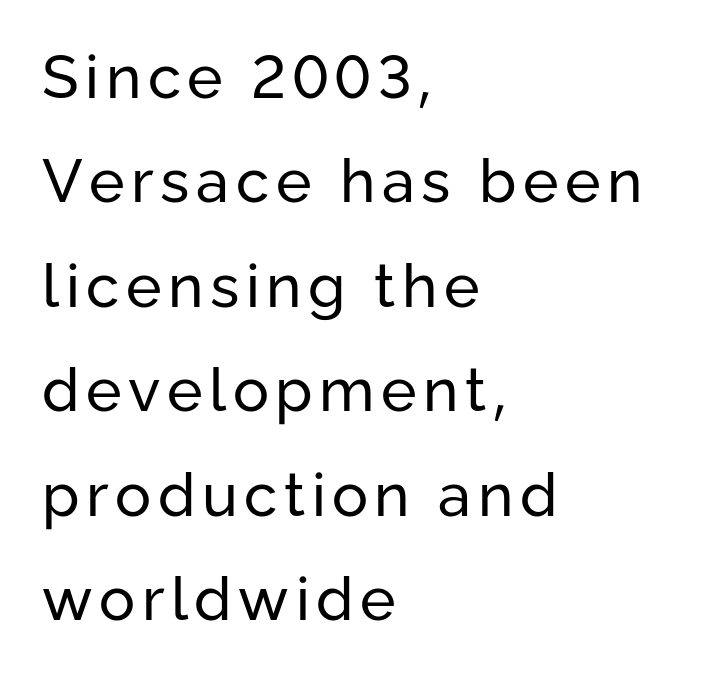
The paragraph shown leans on its left margin. Beneath every word, the page is bare. Does the type have serifs? No, each stem ends abruptly. Here the designer chose a conventional face with non-uniform glyph widths. Ascenders rise straight up at ninety degrees.
